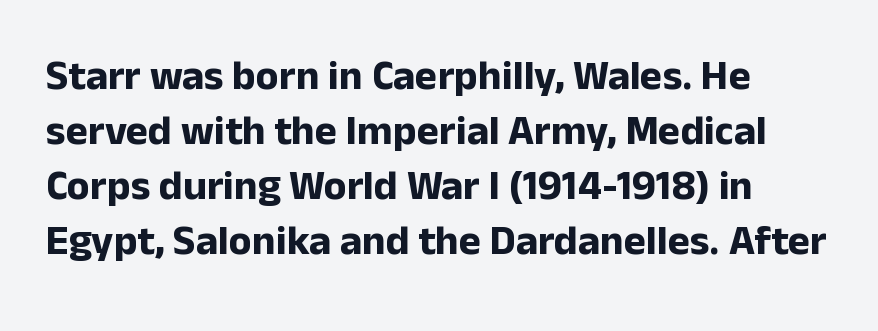
Q: Is the text bold? A: Yes.
Q: Is the text italic (slanted)? A: No, it is upright.
Q: Is the typeface a serif or a sans-serif typeface? A: Sans-serif.
Q: Is the text underlined? A: No.
Q: How is the paragraph aligned? A: Left-aligned.
Q: Is the spacing between letters normal or unusually wide? A: Normal.
Q: Is the spacing between lines tight, normal or loose? A: Normal.
Q: Width (condensed, normal, or wide)? A: Normal.
Q: Stroke contrast? A: Low.
Q: x-height? A: Medium.
Q: Monospaced? A: No.
